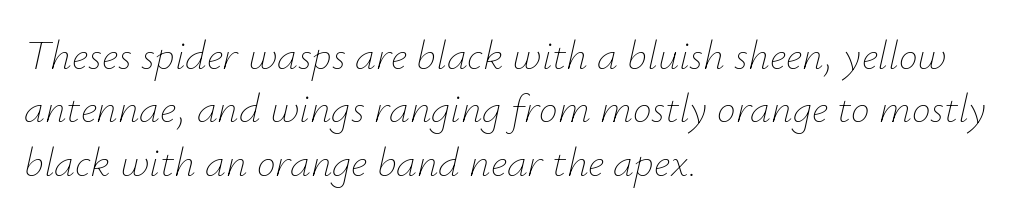
Q: Is the text bold? A: No.
Q: Is the text italic (slanted)? A: Yes, it leans right by about 12 degrees.
Q: Is the text underlined? A: No.
Q: How is the paragraph aligned? A: Left-aligned.
Q: Is the spacing between letters normal or unusually wide? A: Normal.
Q: Is the spacing between lines tight, normal or loose? A: Normal.
Q: Width (condensed, normal, or wide)? A: Normal.
Q: Stroke contrast? A: Low.
Q: x-height? A: Small.
Q: Monospaced? A: No.
